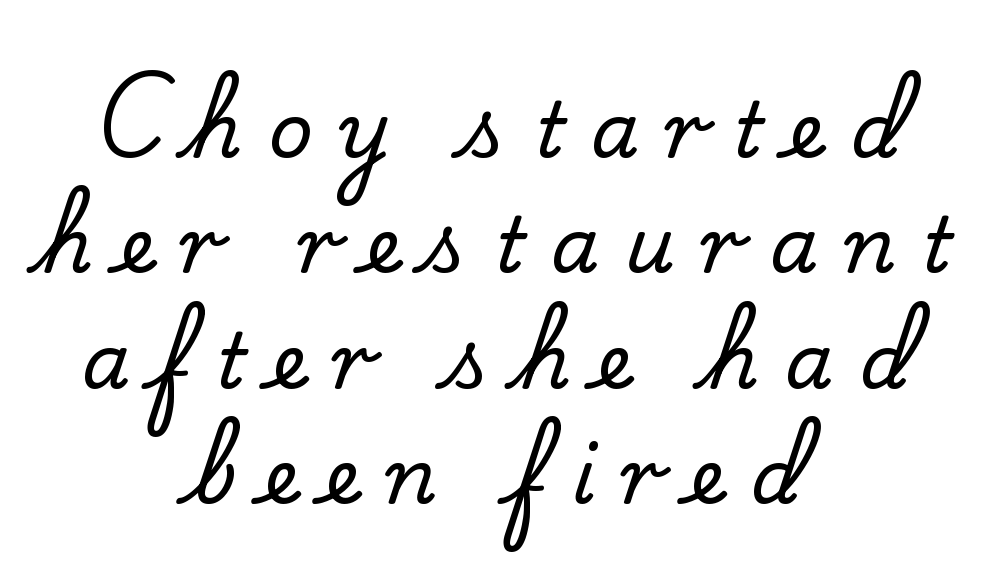
Think of a printed novel: that variable character pitch is what you see here. Rows of type keep a routine distance in the vertical direction. Short note: letters widely spaced. Bare-footed words on every line. I'd call this a serif setting — the letters wear small feet.
